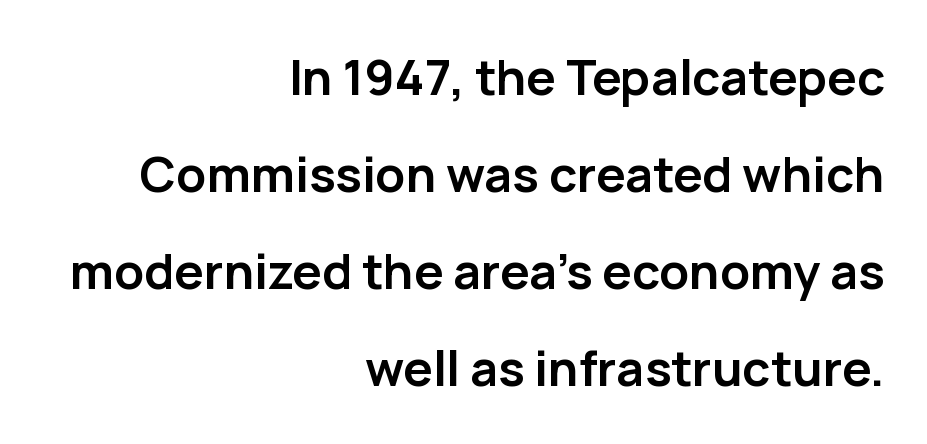
Successive baselines arrive slowly, with a big drop between each. Where is the straight margin? On the right. Characters follow at the spacing the type designer built in. Italic: no, the glyphs are upright roman.
